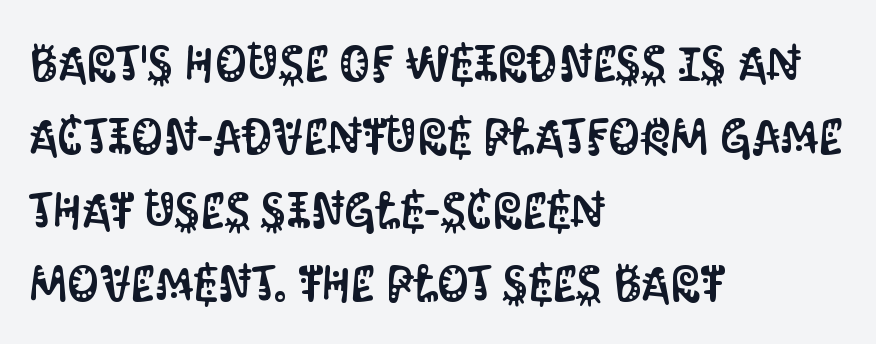
Rows of type keep a routine distance in the vertical direction. Every character sits straight up, as roman type does. Glyph-to-glyph distance matches everyday printed text. Check where the strokes stop: nothing finishes them off — pure sans. The passage shown is typed in a proportional face where columns would drift. Descenders are the only things crossing below the line.
